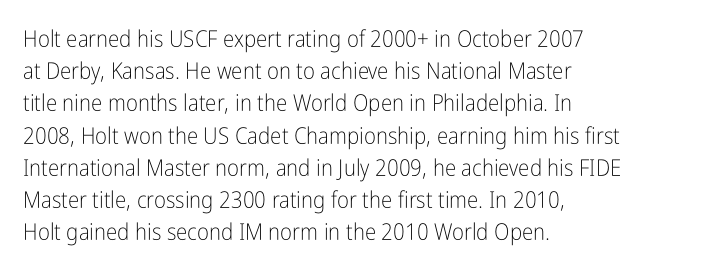
Q: Is the text bold? A: No.
Q: Is the text italic (slanted)? A: No, it is upright.
Q: Is the text underlined? A: No.
Q: How is the paragraph aligned? A: Left-aligned.
Q: Is the spacing between letters normal or unusually wide? A: Normal.
Q: Is the spacing between lines tight, normal or loose? A: Normal.
